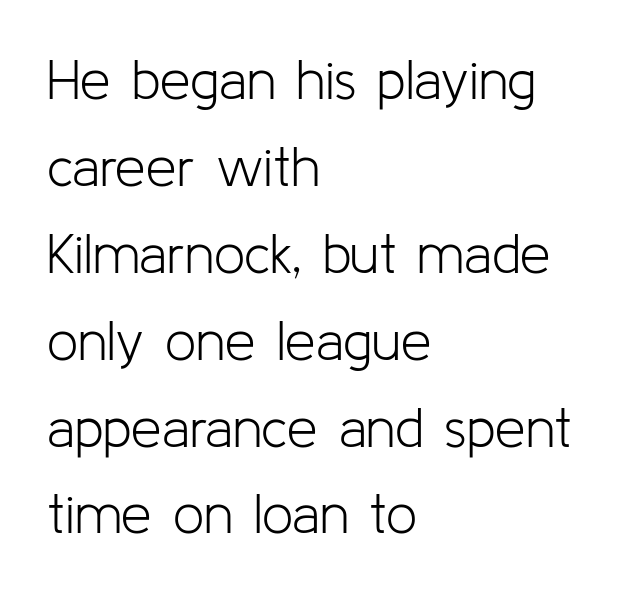
The typeface chosen for these lines omits serifs. Only glyphs here, with clear space below each row. The cut favours lightness, reaching ordinary text weight at its darkest. Leading matches the norm, producing a regular column. Tracking value appears to be zero — textbook default spacing.
